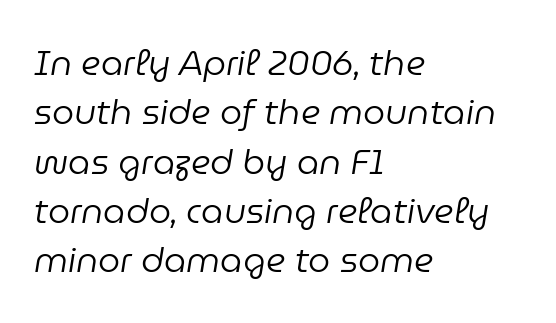
The image shows 35 px regular-weight type, italic (leaning right); set left-aligned, normal line spacing (1.41x), normal letter spacing, not underlined; low stroke contrast and a medium x-height.
